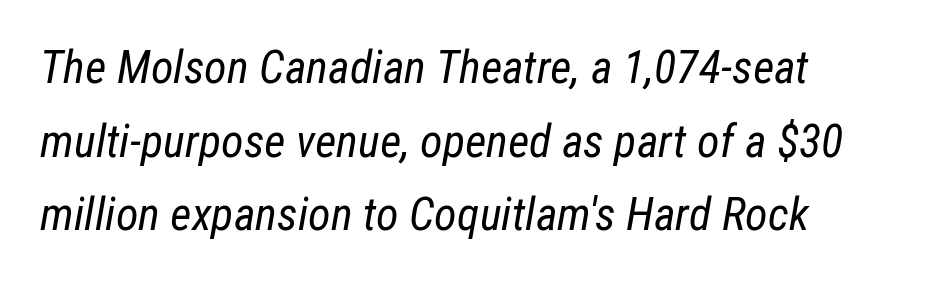
Q: Is the text bold? A: No.
Q: Is the text italic (slanted)? A: Yes, it leans right by about 12 degrees.
Q: Is the text underlined? A: No.
Q: How is the paragraph aligned? A: Left-aligned.
Q: Is the spacing between letters normal or unusually wide? A: Normal.
Q: Is the spacing between lines tight, normal or loose? A: Normal.
Q: Width (condensed, normal, or wide)? A: Condensed.
Q: Stroke contrast? A: Low.
Q: x-height? A: Medium.
Q: Monospaced? A: No.
